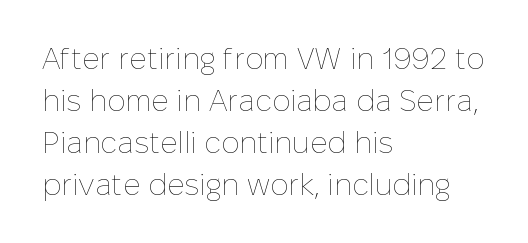
The image shows 30 px thin type, upright; set left-aligned, normal line spacing (1.4x), normal letter spacing, not underlined; low stroke contrast and a medium x-height.
